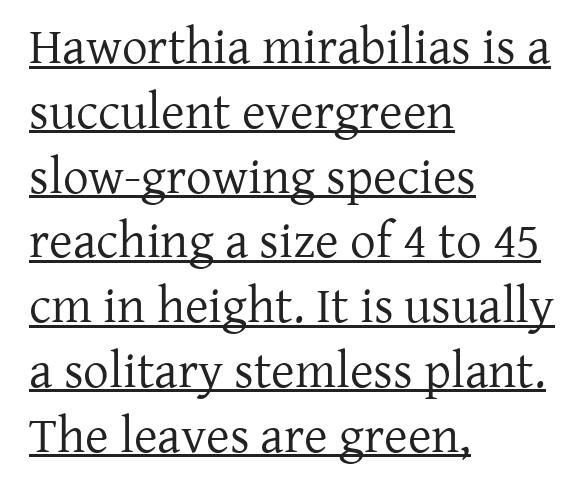
Upright lettering throughout. These lines stack with their left ends in a neat column. A typesetter would call this leading conventional body-copy spacing. Examine the stroke ends and you'll spot serifs. Underline: present.
